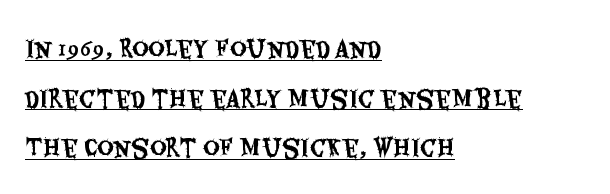
What's the leading like? Stretched, with rows far apart. Students, observe the line beneath the letters — that is underlining. Observe the ordinary spacing: letters are neighbours, not strangers. Italic: no, the glyphs are upright roman. Teacher's note: observe the even left margin — that is flush-left alignment.
